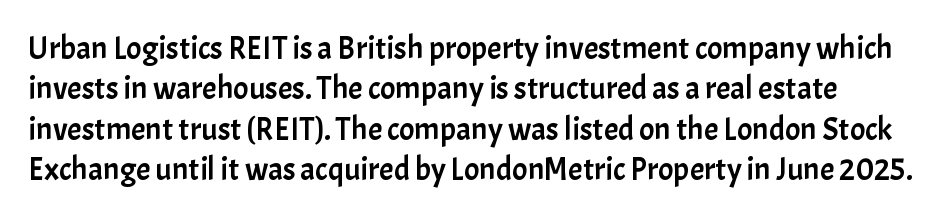
Q: Is the text italic (slanted)? A: No, it is upright.
Q: Is the typeface a serif or a sans-serif typeface? A: Sans-serif.
Q: Is the text underlined? A: No.
Q: Is the spacing between letters normal or unusually wide? A: Normal.
Q: Is the spacing between lines tight, normal or loose? A: Normal.
Q: Width (condensed, normal, or wide)? A: Normal.
Q: Stroke contrast? A: Low.
Q: x-height? A: Medium.
Q: Monospaced? A: No.
